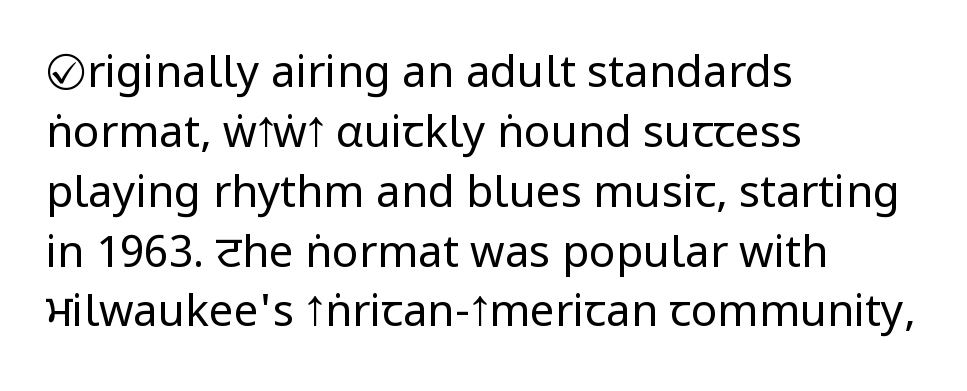
The letters carry no serifs — their stems end cleanly without finishing strokes. This rendering leaves character spacing at its baseline value. Is the block centered? No — it sits flush against the left margin. The passage shown stacks its lines at a standard gap. Ordinary non-slanted type is in use. No letter is thick-stroked: the sample isn't bold.
